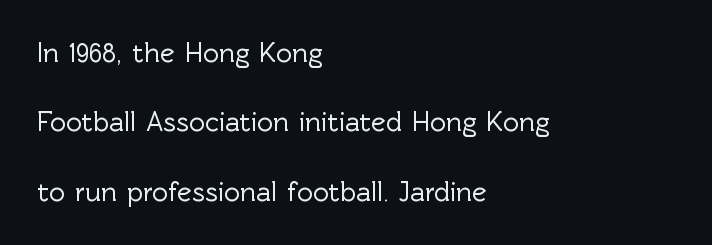
{"serif": "no", "italic": "no", "width": "normal", "x_height": "medium", "monospaced": "no", "underline": "no", "align": "left", "line_spacing": "loose", "line_spacing_ratio": 2.48, "letter_spacing": "normal", "letter_spacing_em": 0.0, "glyph_px": 28}
